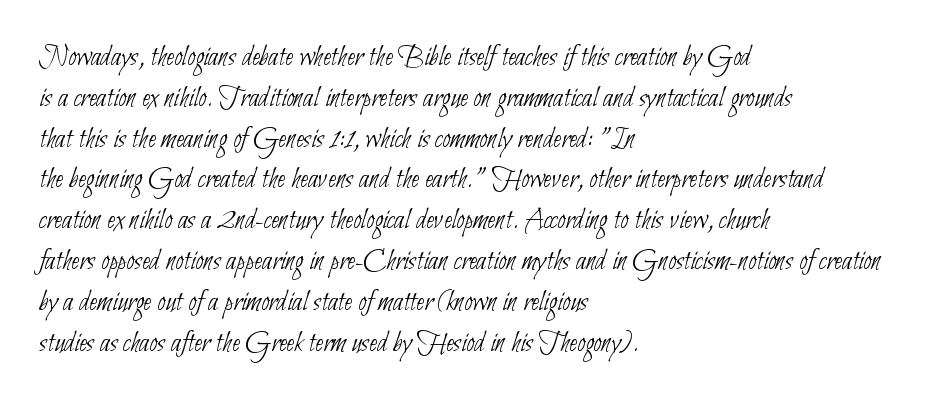
The image shows 30 px thin, condensed sans-serif type; set left-aligned, normal line spacing (1.36x), normal letter spacing, not underlined; low stroke contrast and a small x-height.
